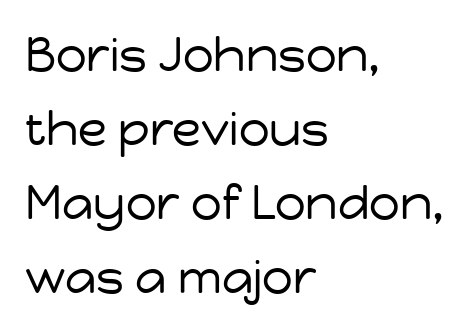
The image shows 48 px regular-weight sans-serif type, upright; set left-aligned, normal line spacing (1.54x), normal letter spacing, not underlined; low stroke contrast and a medium x-height.
